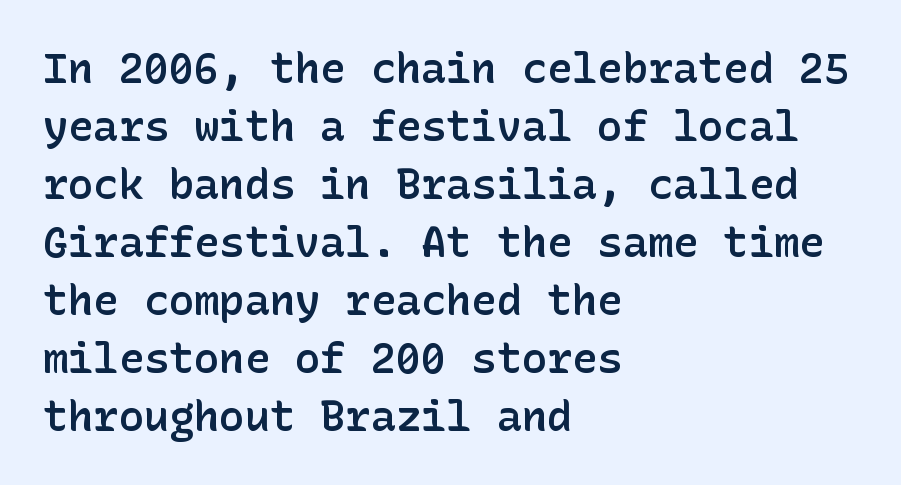
{"serif": "no", "italic": "no", "bold": "semi", "weight": "semibold", "width": "normal", "stroke_contrast": "low", "x_height": "medium", "underline": "no", "align": "left", "line_spacing": "normal", "line_spacing_ratio": 1.38, "letter_spacing": "normal", "letter_spacing_em": 0.0, "glyph_px": 42}
